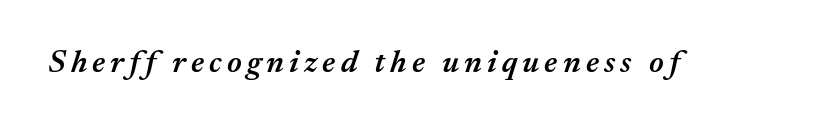
Q: Is the text bold? A: Semi-bold.
Q: Is the text italic (slanted)? A: Yes, it leans right by about 17 degrees.
Q: Is the text underlined? A: No.
Q: Width (condensed, normal, or wide)? A: Normal.
Q: Stroke contrast? A: Medium.
Q: x-height? A: Medium.
Q: Monospaced? A: No.
